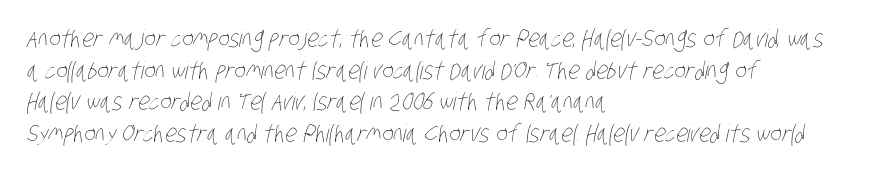
The image shows 24 px text type; set left-aligned, normal line spacing (1.32x), normal letter spacing, not underlined.
